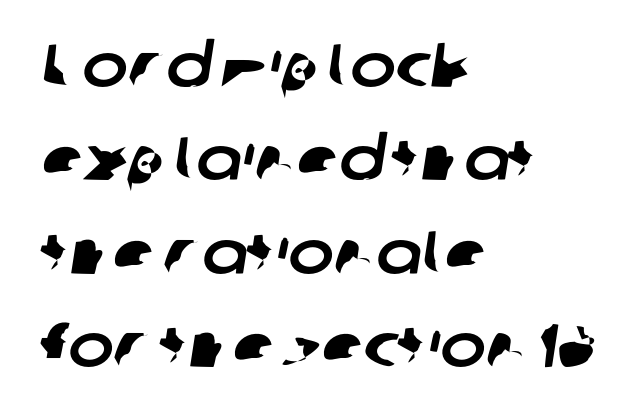
Q: Is the typeface a serif or a sans-serif typeface? A: Sans-serif.
Q: Is the text underlined? A: No.
Q: How is the paragraph aligned? A: Left-aligned.
Q: Is the spacing between letters normal or unusually wide? A: Normal.
Q: Is the spacing between lines tight, normal or loose? A: Normal.
Q: Width (condensed, normal, or wide)? A: Normal.
Q: Stroke contrast? A: Low.
Q: x-height? A: Medium.
Q: Monospaced? A: No.
